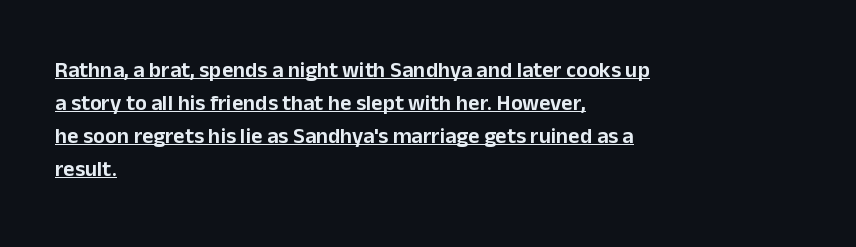
There is no visible air inserted between adjacent glyphs. Posture: upright roman. One glance says typical: line gaps are just what's usual. A typographer would call this underscored text.
